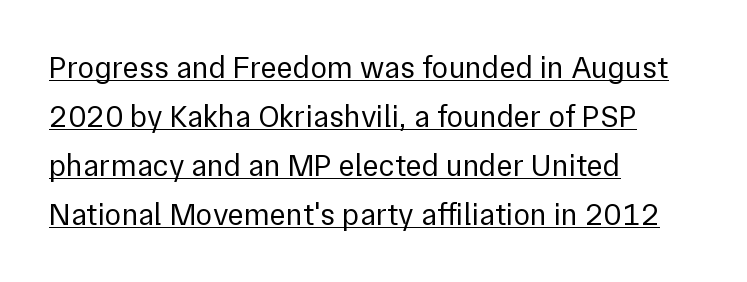
{"serif": "no", "italic": "no", "bold": "no", "weight": "regular", "width": "normal", "stroke_contrast": "low", "x_height": "medium", "monospaced": "no", "underline": "yes", "align": "left", "line_spacing": "normal", "line_spacing_ratio": 1.58, "letter_spacing": "normal", "letter_spacing_em": 0.0, "glyph_px": 31}
